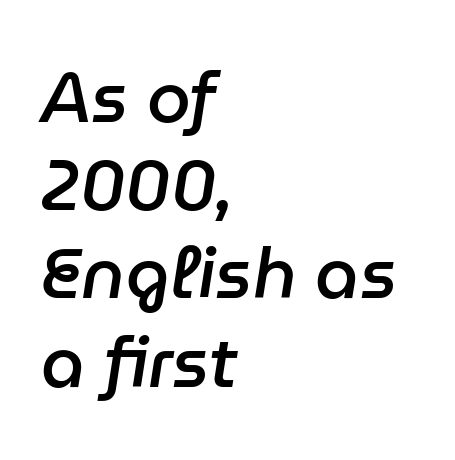
Q: Is the text bold? A: Semi-bold.
Q: Is the text italic (slanted)? A: Yes, it leans right by about 9 degrees.
Q: Is the text underlined? A: No.
Q: How is the paragraph aligned? A: Left-aligned.
Q: Is the spacing between letters normal or unusually wide? A: Normal.
Q: Is the spacing between lines tight, normal or loose? A: Normal.
Q: Width (condensed, normal, or wide)? A: Normal.
Q: Stroke contrast? A: Low.
Q: x-height? A: Medium.
Q: Monospaced? A: No.
